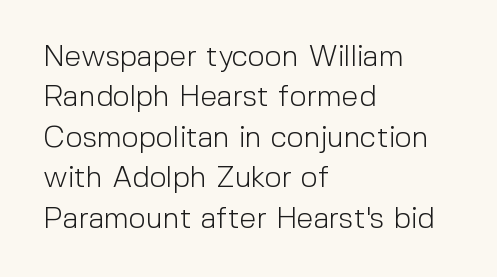
Q: Is the text bold? A: No.
Q: Is the text italic (slanted)? A: No, it is upright.
Q: Is the typeface a serif or a sans-serif typeface? A: Sans-serif.
Q: Is the text underlined? A: No.
Q: How is the paragraph aligned? A: Left-aligned.
Q: Is the spacing between letters normal or unusually wide? A: Normal.
Q: Is the spacing between lines tight, normal or loose? A: Normal.
Q: Width (condensed, normal, or wide)? A: Normal.
Q: x-height? A: Medium.
Q: Monospaced? A: No.
